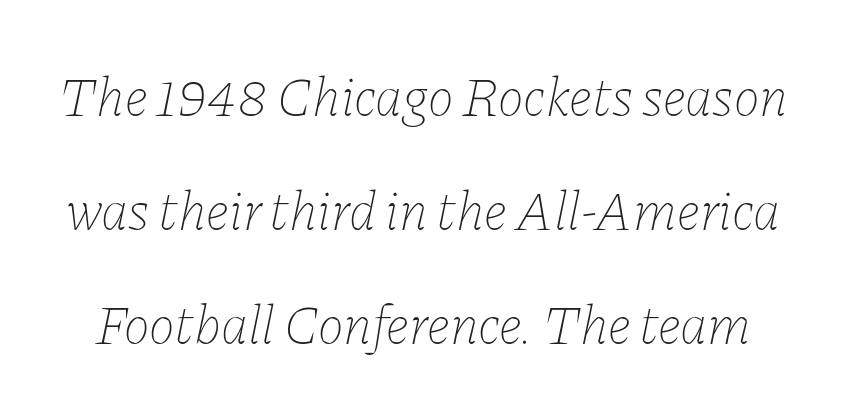
{"italic": "yes", "lean": "right", "slant_degrees": 11, "bold": "no", "weight": "thin", "width": "normal", "stroke_contrast": "low", "x_height": "medium", "monospaced": "no", "underline": "no", "line_spacing": "loose", "line_spacing_ratio": 2.07, "letter_spacing": "normal", "letter_spacing_em": 0.0, "glyph_px": 55}
